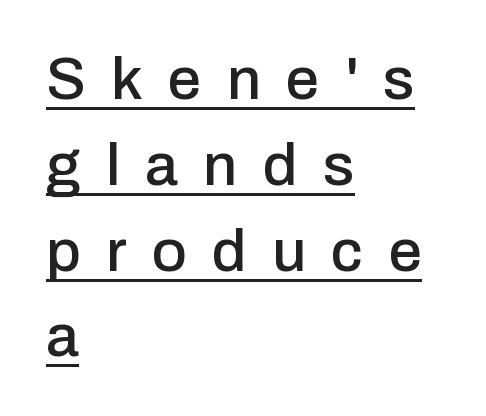
{"serif": "no", "italic": "no", "width": "normal", "stroke_contrast": "low", "x_height": "medium", "monospaced": "no", "underline": "yes", "align": "left", "line_spacing": "normal", "line_spacing_ratio": 1.43, "letter_spacing": "wide", "letter_spacing_em": 0.42, "glyph_px": 60}
